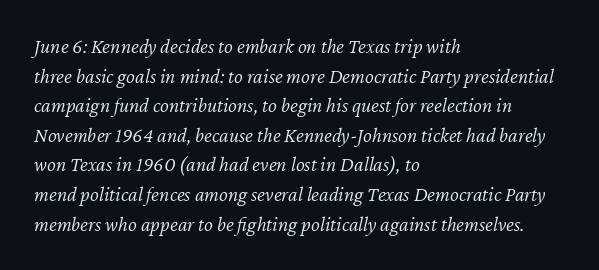
{"italic": "yes", "lean": "right", "slant_degrees": 12, "bold": "no", "underline": "no", "align": "left", "line_spacing": "normal", "line_spacing_ratio": 1.41, "letter_spacing": "normal", "letter_spacing_em": 0.0, "glyph_px": 21}
